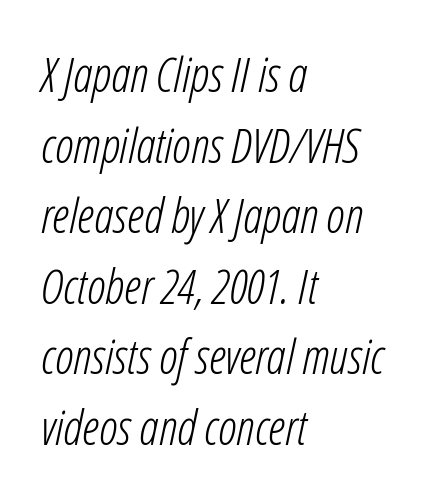
{"italic": "yes", "lean": "right", "slant_degrees": 12, "bold": "no", "weight": "light", "width": "condensed", "stroke_contrast": "low", "x_height": "medium", "monospaced": "no", "underline": "no", "align": "left", "line_spacing": "normal", "line_spacing_ratio": 1.47, "letter_spacing": "normal", "letter_spacing_em": 0.0, "glyph_px": 48}
